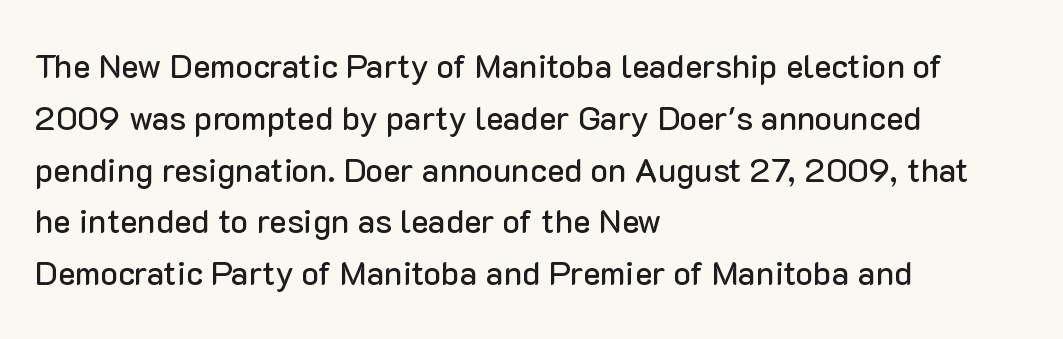
Q: Is the text italic (slanted)? A: No, it is upright.
Q: Is the typeface a serif or a sans-serif typeface? A: Sans-serif.
Q: Is the text underlined? A: No.
Q: How is the paragraph aligned? A: Left-aligned.
Q: Is the spacing between letters normal or unusually wide? A: Normal.
Q: Is the spacing between lines tight, normal or loose? A: Normal.
Q: Width (condensed, normal, or wide)? A: Normal.
Q: Stroke contrast? A: Low.
Q: x-height? A: Medium.
Q: Monospaced? A: No.
